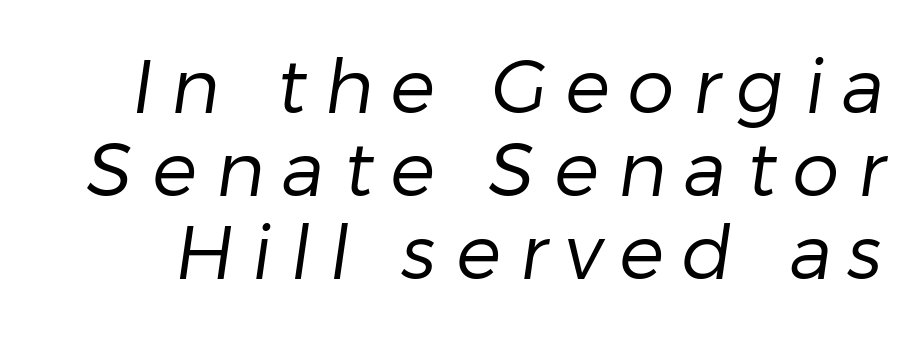
These lines are composed in type without serifs. The letters are spread apart with noticeably loose tracking. The lines are packed closely together with very little leading. No chunkiness to these letters — they're not bold.
